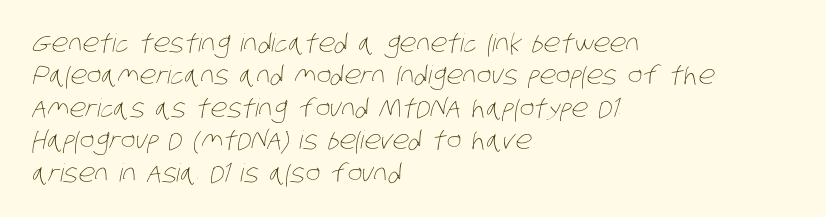
Q: Is the text bold? A: No.
Q: Is the text underlined? A: No.
Q: How is the paragraph aligned? A: Left-aligned.
Q: Is the spacing between letters normal or unusually wide? A: Normal.
Q: Is the spacing between lines tight, normal or loose? A: Normal.
